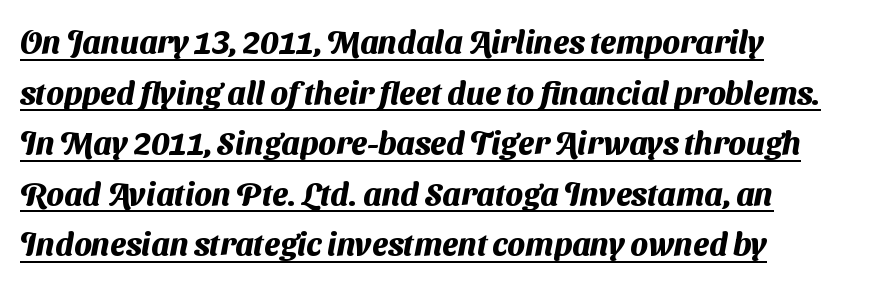
{"serif": "no", "bold": "yes", "weight": "heavy", "width": "normal", "stroke_contrast": "medium", "x_height": "medium", "monospaced": "no", "underline": "yes", "align": "left", "line_spacing": "normal", "line_spacing_ratio": 1.58, "letter_spacing": "normal", "letter_spacing_em": 0.0, "glyph_px": 32}
